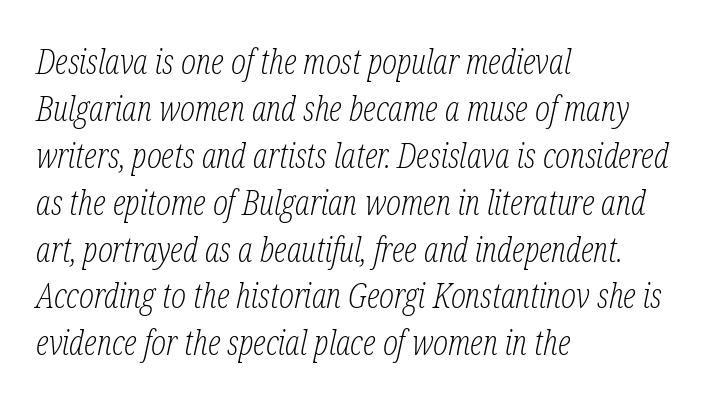
Q: Is the text bold? A: No.
Q: Is the text italic (slanted)? A: Yes, it leans right by about 12 degrees.
Q: Is the typeface a serif or a sans-serif typeface? A: Serif.
Q: Is the text underlined? A: No.
Q: How is the paragraph aligned? A: Left-aligned.
Q: Is the spacing between letters normal or unusually wide? A: Normal.
Q: Is the spacing between lines tight, normal or loose? A: Normal.
Q: Width (condensed, normal, or wide)? A: Condensed.
Q: Stroke contrast? A: Low.
Q: x-height? A: Medium.
Q: Monospaced? A: No.
